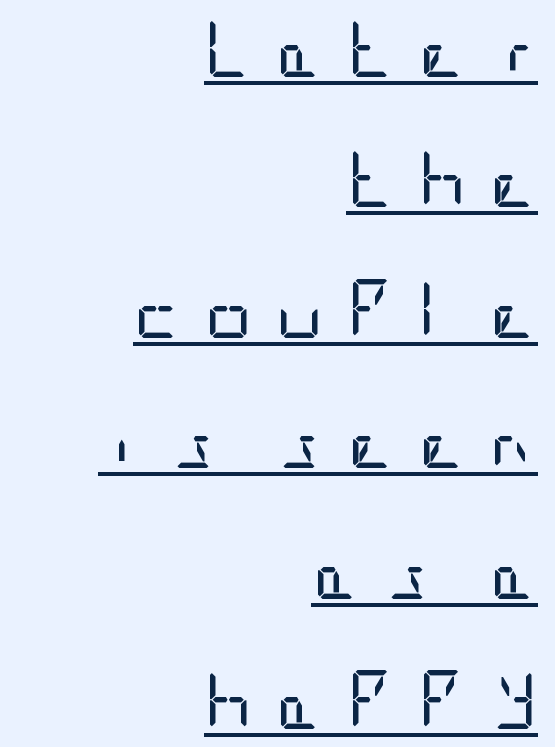
Q: Is the text bold? A: No.
Q: Is the text italic (slanted)? A: No, it is upright.
Q: Is the typeface a serif or a sans-serif typeface? A: Sans-serif.
Q: Is the text underlined? A: Yes.
Q: How is the paragraph aligned? A: Right-aligned.
Q: Is the spacing between letters normal or unusually wide? A: Unusually wide.
Q: Is the spacing between lines tight, normal or loose? A: Loose.
Q: Width (condensed, normal, or wide)? A: Condensed.
Q: Stroke contrast? A: Low.
Q: x-height? A: Large.
